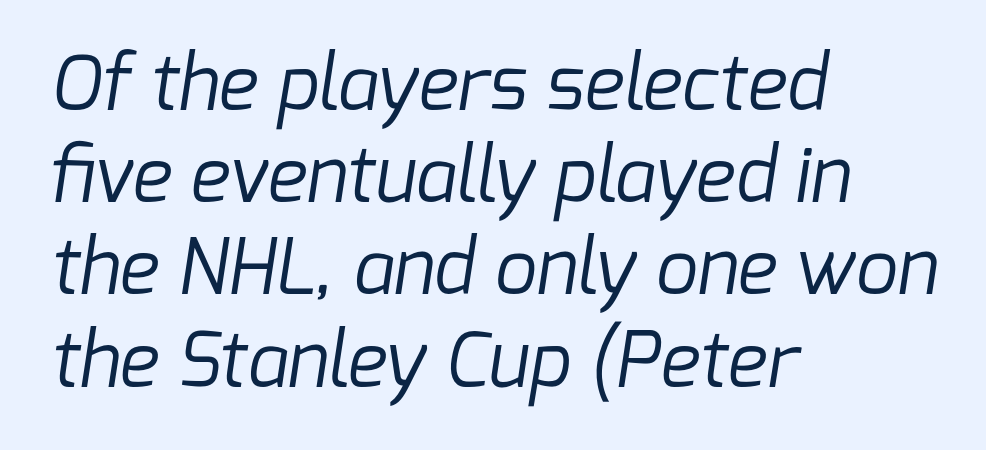
Q: Is the text bold? A: No.
Q: Is the typeface a serif or a sans-serif typeface? A: Sans-serif.
Q: Is the text underlined? A: No.
Q: How is the paragraph aligned? A: Left-aligned.
Q: Is the spacing between letters normal or unusually wide? A: Normal.
Q: Width (condensed, normal, or wide)? A: Normal.
Q: Stroke contrast? A: Low.
Q: x-height? A: Medium.
Q: Monospaced? A: No.
